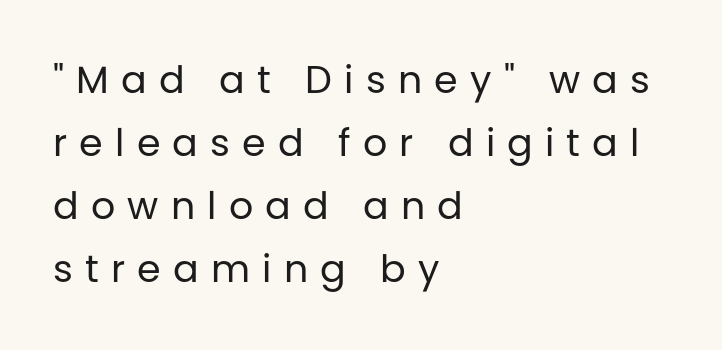
The leading is moderate, giving the passage an even texture. Serifs: no, the terminals of the letterforms are clean. Is the type heavy? It reads as light-to-regular instead. Proportional: the letters do not fall into vertical columns.
